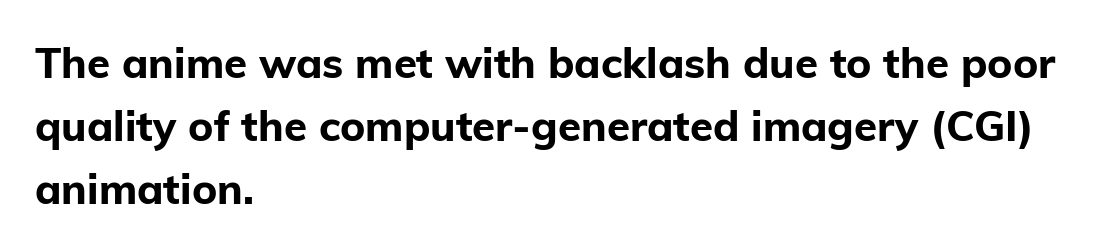
The image shows 42 px bold sans-serif type, upright; set left-aligned, normal line spacing (1.5x), normal letter spacing, not underlined; low stroke contrast and a medium x-height.
